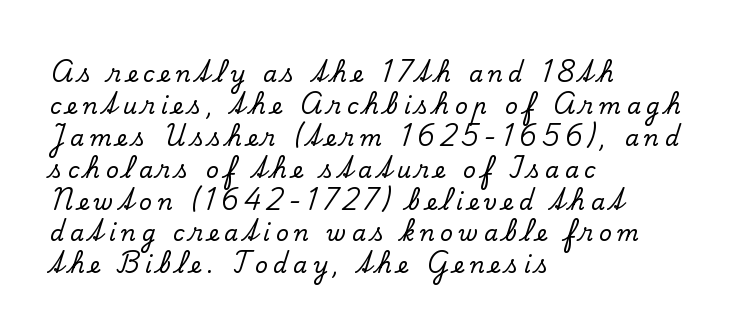
The image shows 22 px text type; set left-aligned, normal line spacing (1.45x), unusually wide letter spacing (+0.26 em), not underlined.
